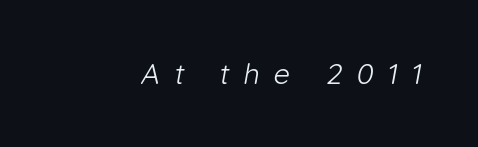
The font family rendered here belongs to the sans-serif group. You could not count columns in this text — the font is proportionally spaced. Bold? No — there's no thickening of the strokes. Rule under the text: the space is simply empty. Short note: letters widely spaced.
